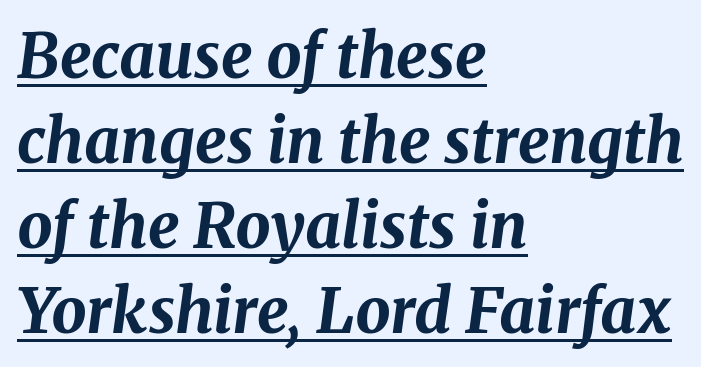
{"italic": "yes", "lean": "right", "slant_degrees": 8, "bold": "yes", "weight": "bold", "width": "normal", "stroke_contrast": "medium", "x_height": "medium", "monospaced": "no", "underline": "yes", "align": "left", "line_spacing": "normal", "line_spacing_ratio": 1.37, "letter_spacing": "normal", "letter_spacing_em": 0.0, "glyph_px": 62}
